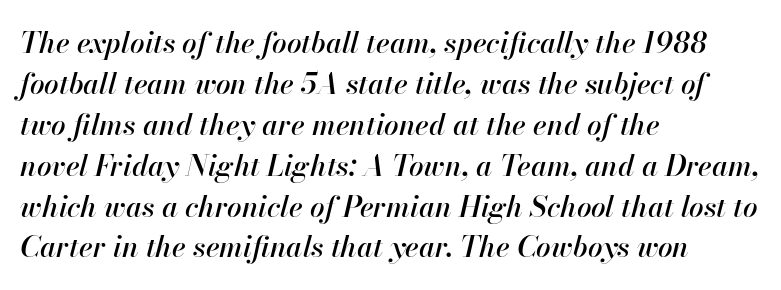
The image shows 29 px text type, italic (leaning right); set left-aligned, normal line spacing (1.41x), normal letter spacing, not underlined; high stroke contrast and a small x-height.
